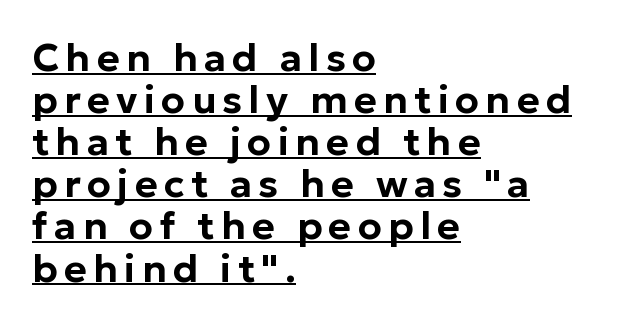
Looks like regular typesetting: each glyph gets only the width it needs. A rule runs beneath these lines of type. Rendered with straight, roman letterforms. How would I describe the line gaps? Narrow and economical. To sum up the face: it is a sans, with no serifs. Compared with a centered layout, this one pins lines to the left instead.
